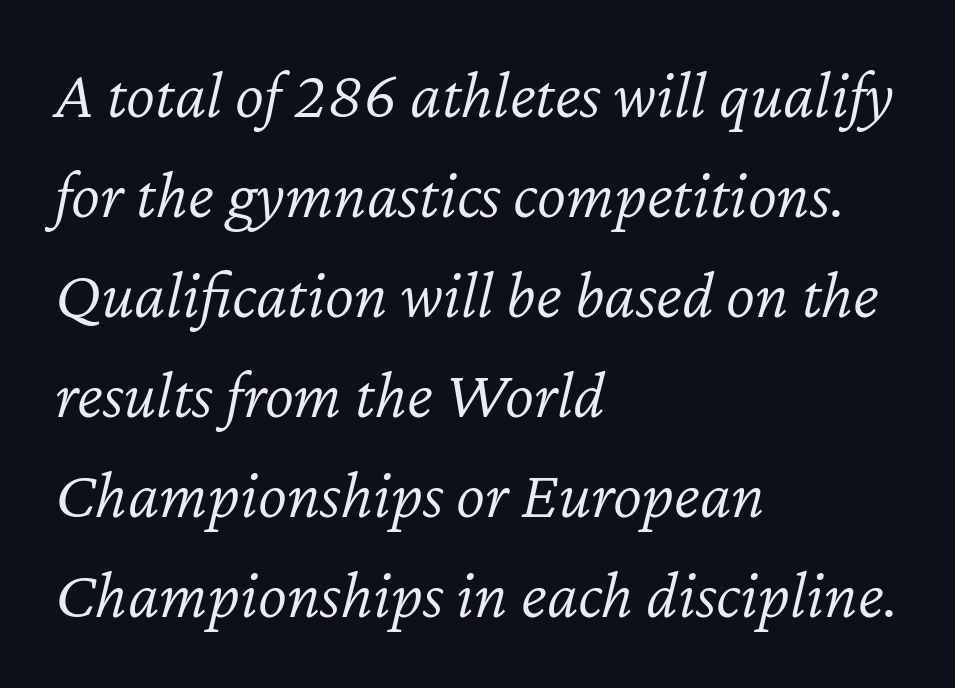
The image shows 69 px light type, italic (leaning right); set left-aligned, normal line spacing (1.45x), normal letter spacing, not underlined; low stroke contrast and a medium x-height.
